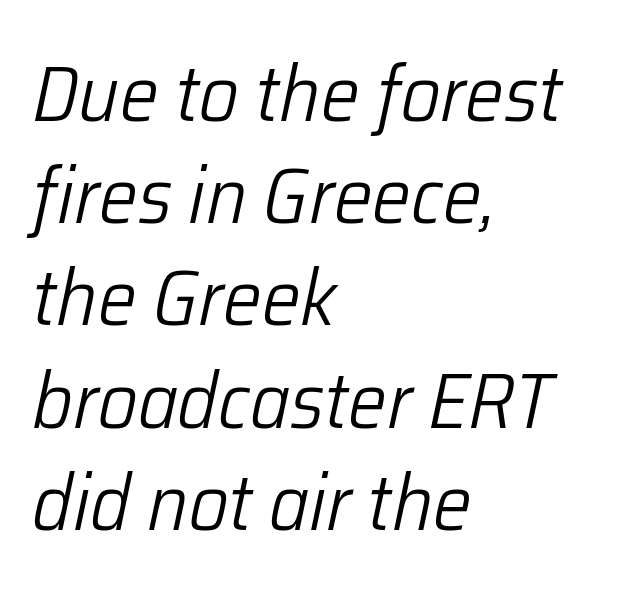
{"italic": "yes", "lean": "right", "slant_degrees": 12, "bold": "no", "weight": "light", "width": "normal", "stroke_contrast": "low", "x_height": "medium", "monospaced": "no", "underline": "no", "align": "left", "line_spacing": "normal", "line_spacing_ratio": 1.31, "letter_spacing": "normal", "letter_spacing_em": 0.0, "glyph_px": 78}
